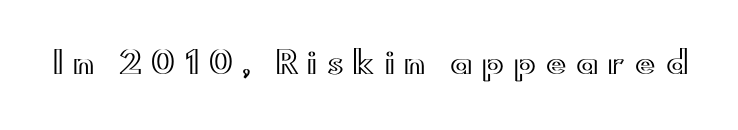
The image shows 30 px wide type, upright; set unusually wide letter spacing (+0.33 em), not underlined; a small x-height.
